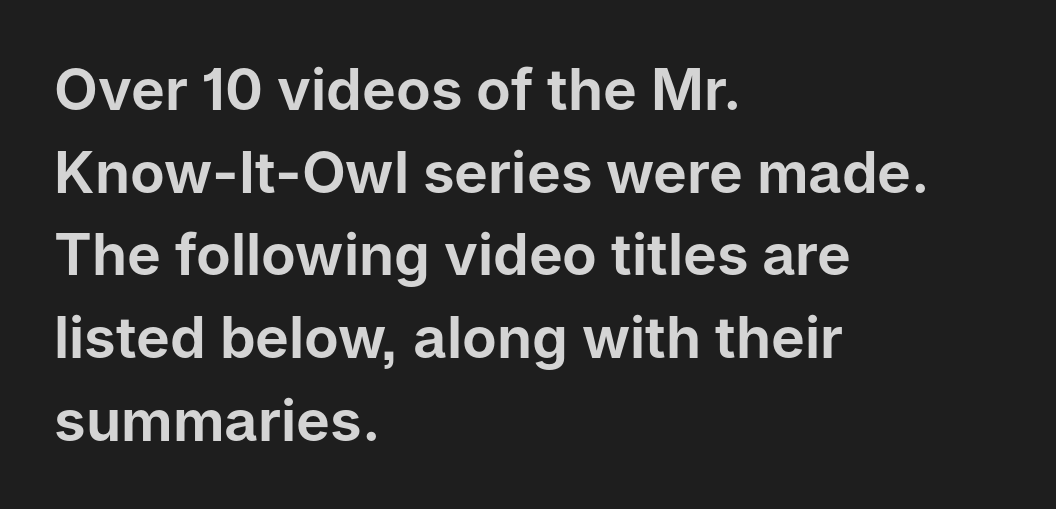
Q: Is the text italic (slanted)? A: No, it is upright.
Q: Is the typeface a serif or a sans-serif typeface? A: Sans-serif.
Q: Is the text underlined? A: No.
Q: How is the paragraph aligned? A: Left-aligned.
Q: Is the spacing between letters normal or unusually wide? A: Normal.
Q: Is the spacing between lines tight, normal or loose? A: Normal.
Q: Width (condensed, normal, or wide)? A: Normal.
Q: Stroke contrast? A: Low.
Q: x-height? A: Medium.
Q: Monospaced? A: No.
